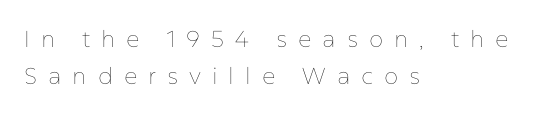
Q: Is the text bold? A: No.
Q: Is the text italic (slanted)? A: No, it is upright.
Q: Is the text underlined? A: No.
Q: How is the paragraph aligned? A: Left-aligned.
Q: Is the spacing between letters normal or unusually wide? A: Unusually wide.
Q: Is the spacing between lines tight, normal or loose? A: Normal.
